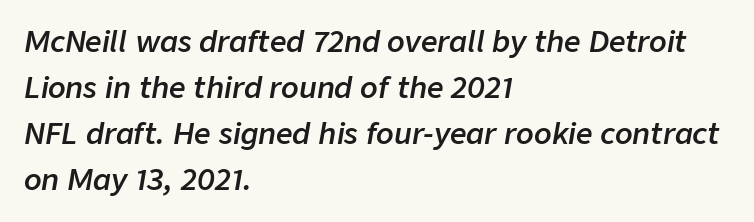
Q: Is the text bold? A: Semi-bold.
Q: Is the text italic (slanted)? A: Yes, it leans right by about 9 degrees.
Q: Is the text underlined? A: No.
Q: How is the paragraph aligned? A: Left-aligned.
Q: Is the spacing between letters normal or unusually wide? A: Normal.
Q: Is the spacing between lines tight, normal or loose? A: Normal.
Q: Width (condensed, normal, or wide)? A: Normal.
Q: Stroke contrast? A: Low.
Q: x-height? A: Medium.
Q: Monospaced? A: No.
